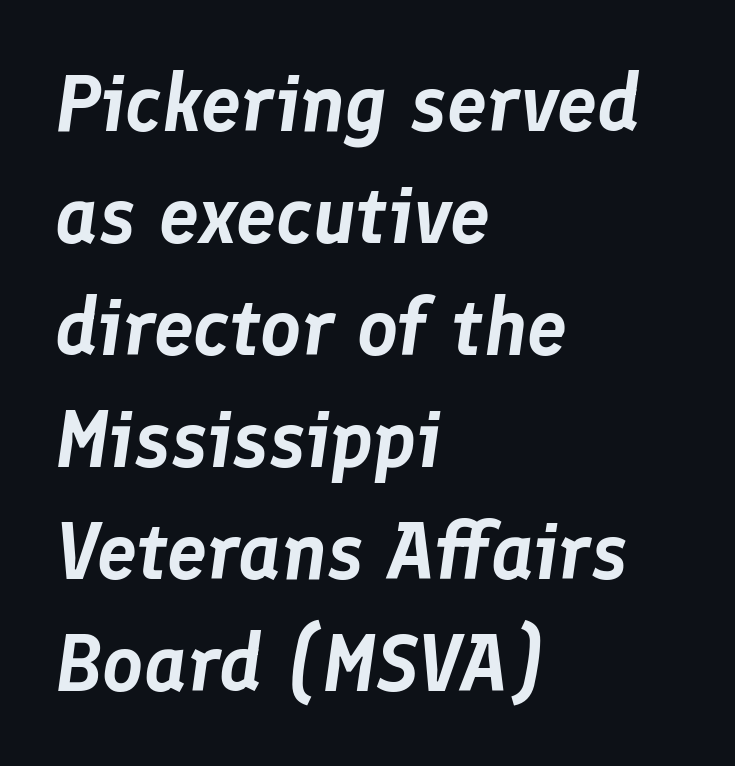
The image shows 80 px text type, italic (leaning right); set left-aligned, normal line spacing (1.4x), normal letter spacing, not underlined; low stroke contrast and a medium x-height.
